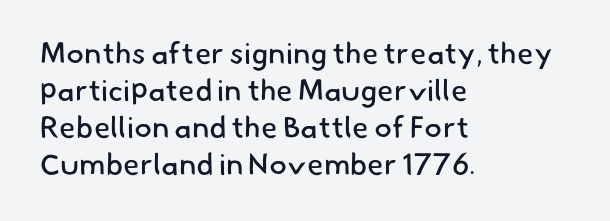
Q: Is the text bold? A: No.
Q: Is the typeface a serif or a sans-serif typeface? A: Sans-serif.
Q: Is the text underlined? A: No.
Q: How is the paragraph aligned? A: Left-aligned.
Q: Is the spacing between letters normal or unusually wide? A: Normal.
Q: Width (condensed, normal, or wide)? A: Normal.
Q: Stroke contrast? A: Low.
Q: x-height? A: Small.
Q: Monospaced? A: No.
